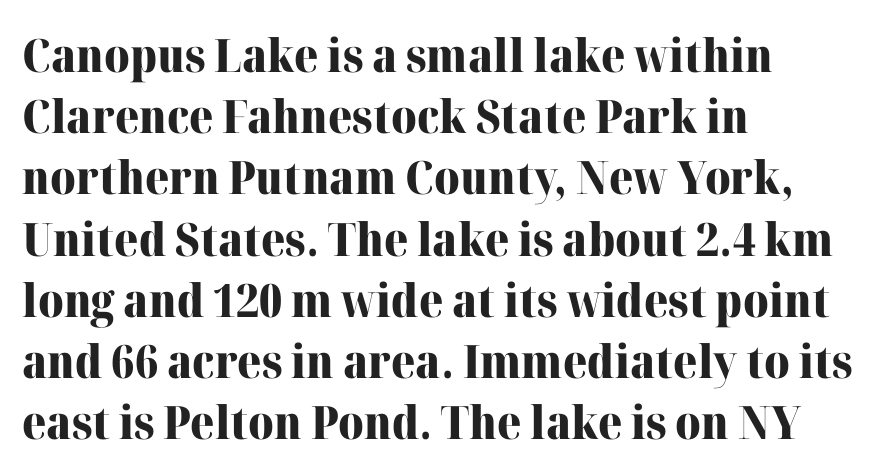
{"serif": "yes", "italic": "no", "bold": "yes", "weight": "heavy", "width": "normal", "stroke_contrast": "high", "x_height": "medium", "monospaced": "no", "underline": "no", "align": "left", "line_spacing": "normal", "line_spacing_ratio": 1.33, "letter_spacing": "normal", "letter_spacing_em": 0.0, "glyph_px": 46}
